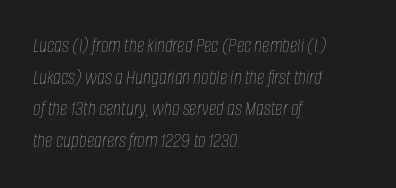
{"italic": "yes", "lean": "right", "slant_degrees": 8, "bold": "no", "underline": "no", "align": "left", "line_spacing": "normal", "line_spacing_ratio": 1.51, "letter_spacing": "normal", "letter_spacing_em": 0.0, "glyph_px": 21}
